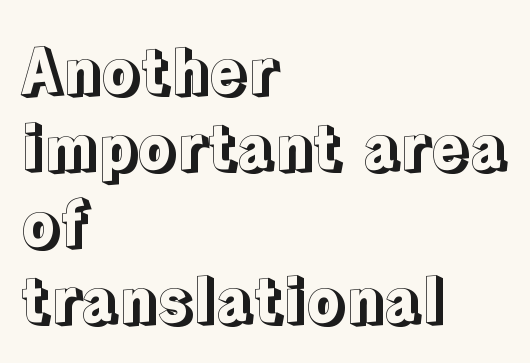
{"italic": "no", "width": "normal", "x_height": "medium", "monospaced": "no", "underline": "no", "align": "left", "line_spacing_ratio": 1.23, "letter_spacing": "normal", "letter_spacing_em": 0.0, "glyph_px": 62}
